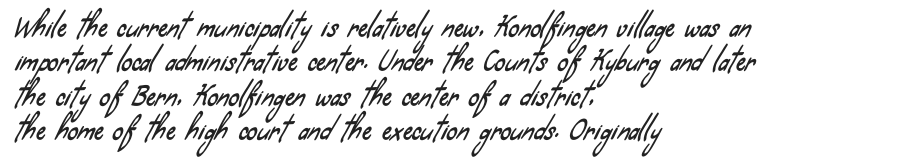
Q: Is the text underlined? A: No.
Q: How is the paragraph aligned? A: Left-aligned.
Q: Is the spacing between letters normal or unusually wide? A: Normal.
Q: Is the spacing between lines tight, normal or loose? A: Normal.
